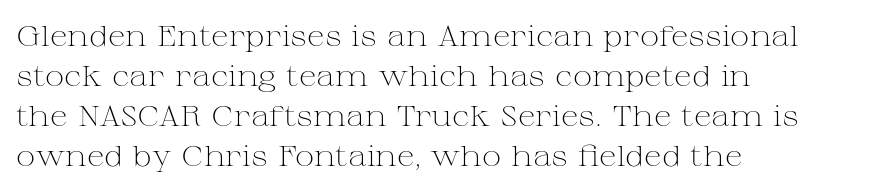
The tracking reads as untouched default to a designer's eye. Old-style or modern, the face here clearly has serifs. Varying glyph widths throughout — classic text-font behaviour. The axis of the letterforms is exactly vertical. Summary of vertical rhythm: regular, with standard interline spacing.
